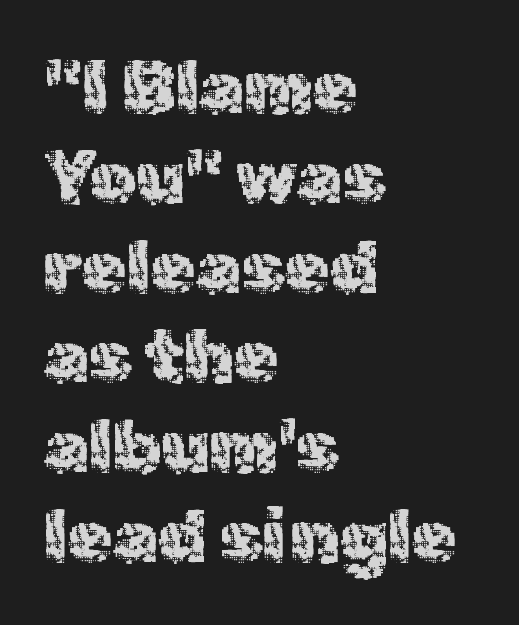
{"serif": "no", "italic": "no", "bold": "no", "weight": "regular", "width": "normal", "x_height": "medium", "monospaced": "no", "underline": "no", "align": "left", "line_spacing_ratio": 1.23, "letter_spacing": "normal", "letter_spacing_em": 0.0, "glyph_px": 73}
